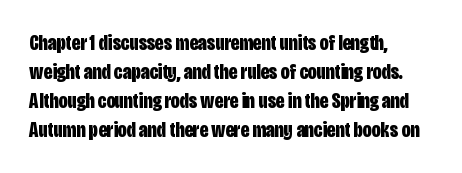
{"italic": "no", "bold": "yes", "underline": "no", "align": "left", "line_spacing": "normal", "line_spacing_ratio": 1.32, "letter_spacing": "normal", "letter_spacing_em": 0.0, "glyph_px": 22}
